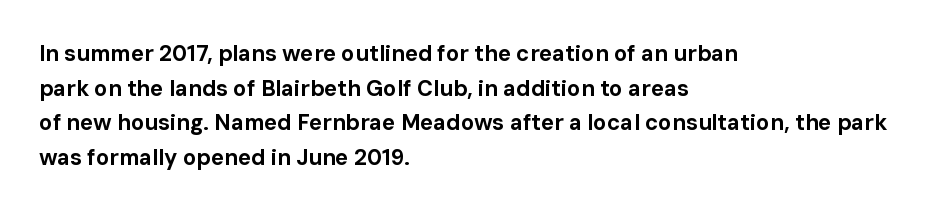
This sample uses an upright cut, with every glyph sitting square on the baseline. Whoever set this chose a conventional vertical rhythm. Students, note that the glyphs here touch the page at normal intervals. Strokes here are thick enough to call this a true bold.
